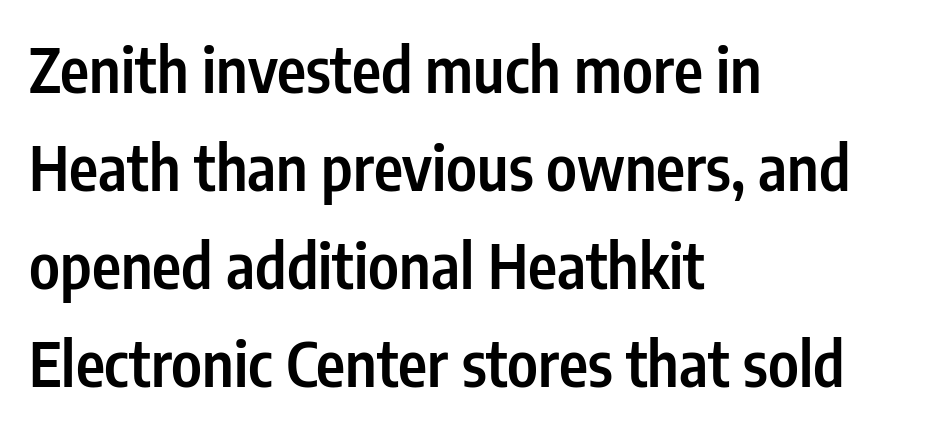
Q: Is the text bold? A: Semi-bold.
Q: Is the text italic (slanted)? A: No, it is upright.
Q: Is the typeface a serif or a sans-serif typeface? A: Sans-serif.
Q: Is the text underlined? A: No.
Q: How is the paragraph aligned? A: Left-aligned.
Q: Is the spacing between letters normal or unusually wide? A: Normal.
Q: Is the spacing between lines tight, normal or loose? A: Normal.
Q: Width (condensed, normal, or wide)? A: Condensed.
Q: Stroke contrast? A: Low.
Q: x-height? A: Medium.
Q: Monospaced? A: No.
